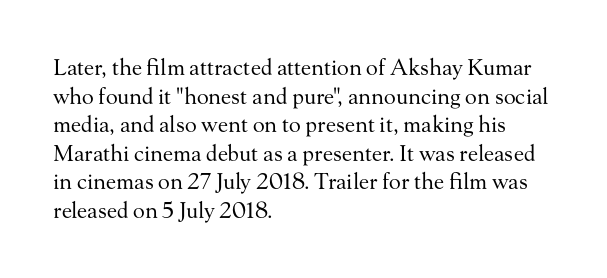
Q: Is the text bold? A: No.
Q: Is the text italic (slanted)? A: No, it is upright.
Q: Is the text underlined? A: No.
Q: How is the paragraph aligned? A: Left-aligned.
Q: Is the spacing between letters normal or unusually wide? A: Normal.
Q: Is the spacing between lines tight, normal or loose? A: Normal.
